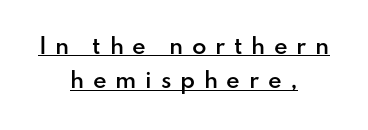
The image shows 21 px text type, upright; set centered, normal line spacing (1.64x), unusually wide letter spacing (+0.41 em), underlined.
